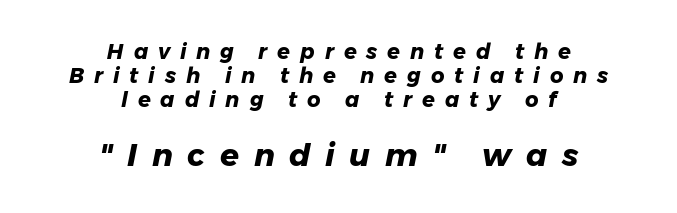
Q: Is the text bold? A: Yes.
Q: Is the text italic (slanted)? A: Yes, it leans right by about 11 degrees.
Q: Is the text underlined? A: No.
Q: How is the paragraph aligned? A: Centered.
Q: Is the spacing between letters normal or unusually wide? A: Unusually wide.
Q: Is the spacing between lines tight, normal or loose? A: Tight.
Q: Which block of text is set in a larger size, the first (top) or the second (bottom)? A: The second (bottom) one.
Q: Width (condensed, normal, or wide)? A: Normal.
Q: Stroke contrast? A: Low.
Q: x-height? A: Medium.
Q: Monospaced? A: No.
